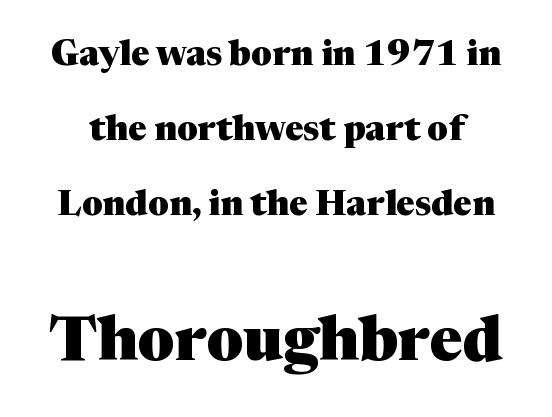
{"serif": "yes", "italic": "no", "bold": "yes", "weight": "heavy", "width": "normal", "stroke_contrast": "medium", "x_height": "medium", "monospaced": "no", "underline": "no", "line_spacing": "loose", "line_spacing_ratio": 2.15, "letter_spacing": "normal", "letter_spacing_em": 0.0, "larger_block": "second", "size_ratio": 1.77, "glyph_px": 62}
